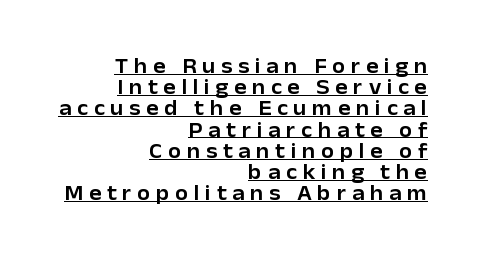
{"italic": "no", "underline": "yes", "align": "right", "line_spacing": "tight", "line_spacing_ratio": 1.01, "letter_spacing": "wide", "letter_spacing_em": 0.27, "glyph_px": 21}
